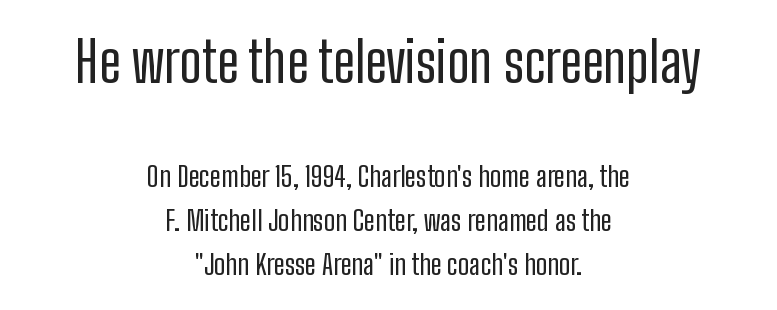
Scale decreases going downward across the two blocks. A typesetter would label this face a sans. No letter is thick-stroked: the sample isn't bold. Type without underlining. Note the varied advance widths — an 'i' is clearly narrower than an 'm'.
